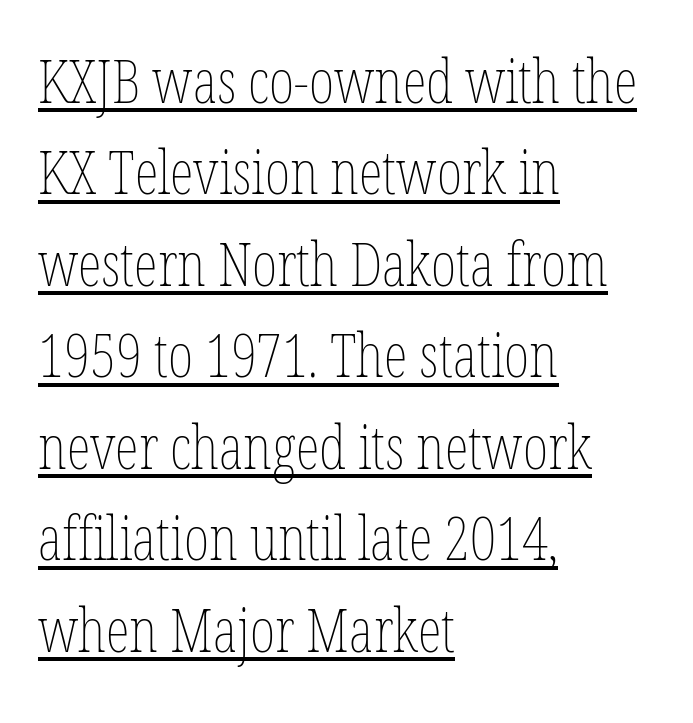
{"italic": "no", "bold": "no", "weight": "thin", "width": "condensed", "stroke_contrast": "low", "x_height": "medium", "monospaced": "no", "underline": "yes", "align": "left", "line_spacing": "normal", "line_spacing_ratio": 1.5, "letter_spacing": "normal", "letter_spacing_em": 0.0, "glyph_px": 61}
